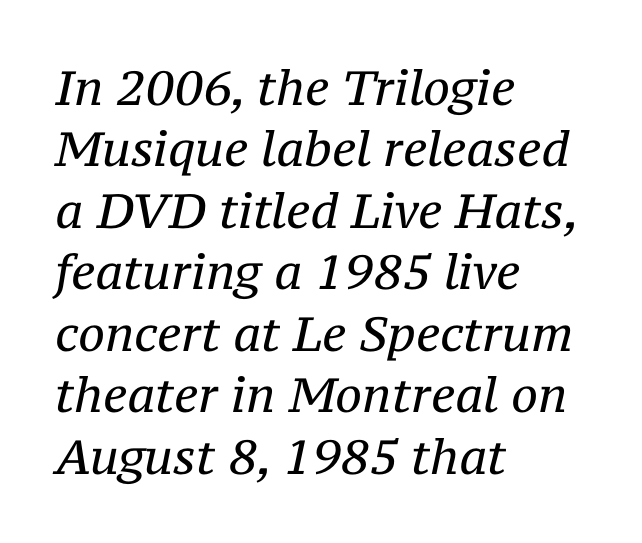
The image shows 48 px regular-weight serif type, italic (leaning right); set left-aligned, normal line spacing (1.28x), normal letter spacing, not underlined; medium stroke contrast and a medium x-height.
